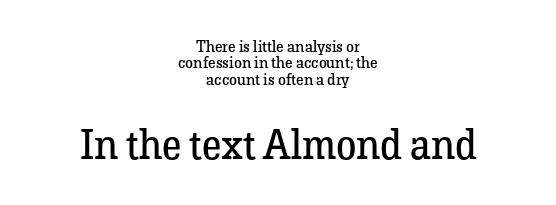
The image shows 41 px regular-weight serif type, upright; set centered, tight line spacing (1.02x), normal letter spacing, not underlined; the second (bottom) block is 2.56x larger; low stroke contrast and a medium x-height.
